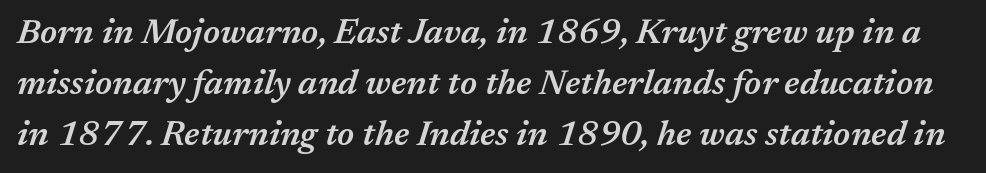
The image shows 35 px semibold type, italic (leaning right); set normal line spacing (1.46x), normal letter spacing, not underlined; medium stroke contrast and a medium x-height.
